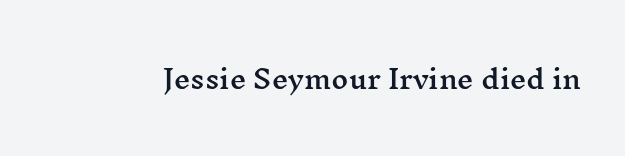
Q: Is the text italic (slanted)? A: No, it is upright.
Q: Is the text underlined? A: No.
Q: Is the spacing between letters normal or unusually wide? A: Normal.
